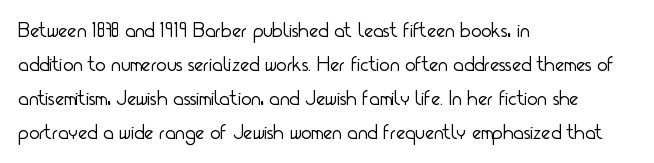
These lines stack with their left ends in a neat column. Any mark beneath the type? The region is blank. Short note: letters normally spaced. The type sits square on the baseline with zero lean.
